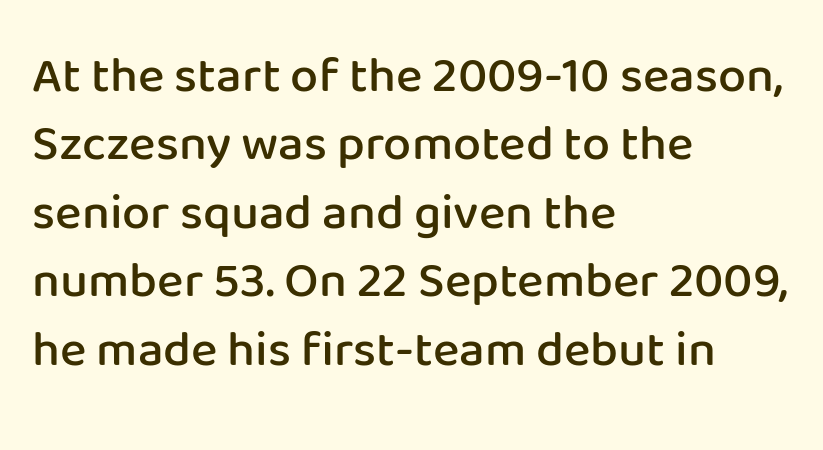
Q: Is the text bold? A: Semi-bold.
Q: Is the text italic (slanted)? A: No, it is upright.
Q: Is the typeface a serif or a sans-serif typeface? A: Sans-serif.
Q: Is the text underlined? A: No.
Q: How is the paragraph aligned? A: Left-aligned.
Q: Is the spacing between letters normal or unusually wide? A: Normal.
Q: Is the spacing between lines tight, normal or loose? A: Normal.
Q: Width (condensed, normal, or wide)? A: Normal.
Q: Stroke contrast? A: Low.
Q: x-height? A: Medium.
Q: Monospaced? A: No.
